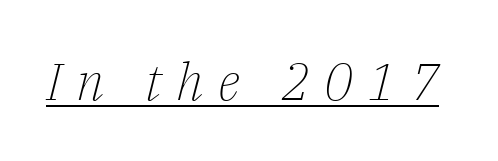
The image shows 52 px light serif type, italic (leaning right); set unusually wide letter spacing (+0.28 em), underlined; low stroke contrast and a medium x-height.
